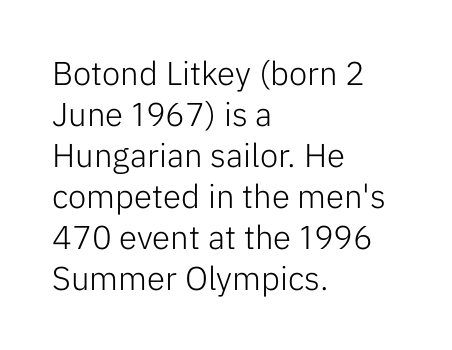
Visually the block forms a straight wall on the left and a jagged coastline on the right. Varying glyph widths throughout — classic text-font behaviour. If you drew a line through each stem, it would be perfectly vertical. These lines keep a tight, regular rhythm from letter to letter.
